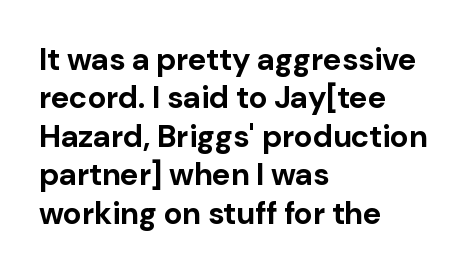
Inter-character spacing is left at the font's built-in metrics. This sample has the flowing, uneven cadence of proportional lettering. The specimen omits any rule beneath the text block's lines. This rendering employs a face without finishing strokes, i.e., a sans-serif.
